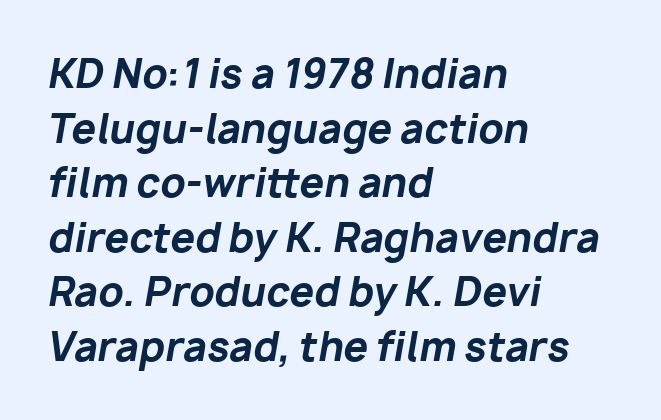
The image shows 39 px bold type, italic (leaning right); set left-aligned, normal line spacing (1.4x), normal letter spacing, not underlined; low stroke contrast and a medium x-height.
